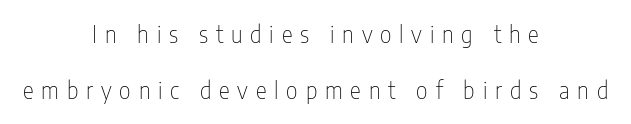
{"italic": "no", "bold": "no", "underline": "no", "align": "center", "line_spacing": "loose", "line_spacing_ratio": 2.42, "letter_spacing": "wide", "letter_spacing_em": 0.34, "glyph_px": 23}
